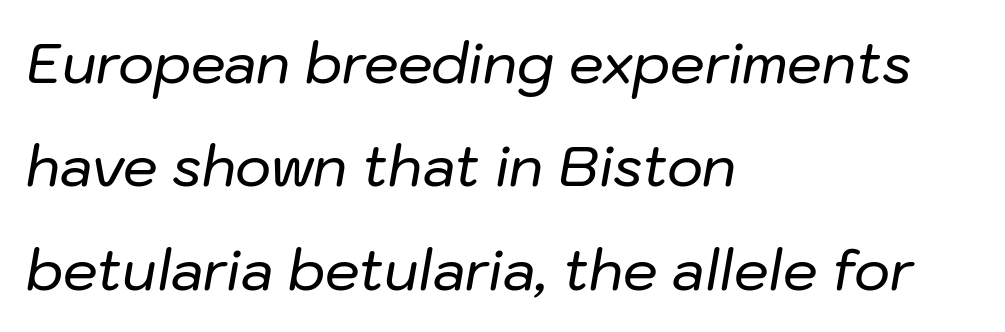
Does the copy run flush right? No — it runs flush left. Underline: absent. Nothing unusual about the tracking: characters are spaced as the font intends. These lines are rendered in a variable-pitch font. This sample uses an oblique cut, with every glyph tilted off the vertical.
